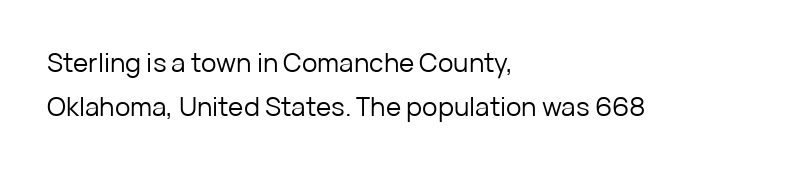
{"italic": "no", "bold": "no", "underline": "no", "align": "left", "line_spacing": "normal", "line_spacing_ratio": 1.68, "letter_spacing": "normal", "letter_spacing_em": 0.0, "glyph_px": 26}
